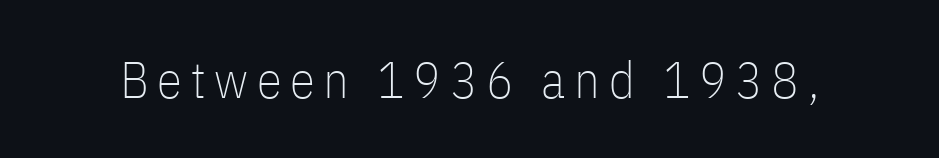
Q: Is the text bold? A: No.
Q: Is the text italic (slanted)? A: No, it is upright.
Q: Is the typeface a serif or a sans-serif typeface? A: Sans-serif.
Q: Is the text underlined? A: No.
Q: Width (condensed, normal, or wide)? A: Condensed.
Q: Stroke contrast? A: Low.
Q: x-height? A: Medium.
Q: Monospaced? A: No.
